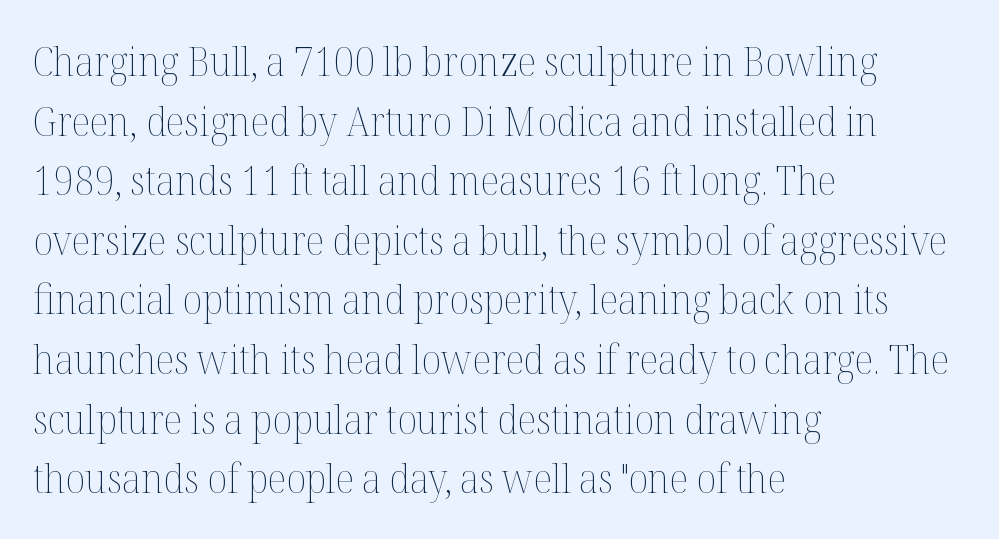
Do the letters lean? They stand straight. Descenders are the only things crossing below the line. The block of text has a typical density, with ordinary space between rows. Leftover space on each line is placed entirely after the last word.
